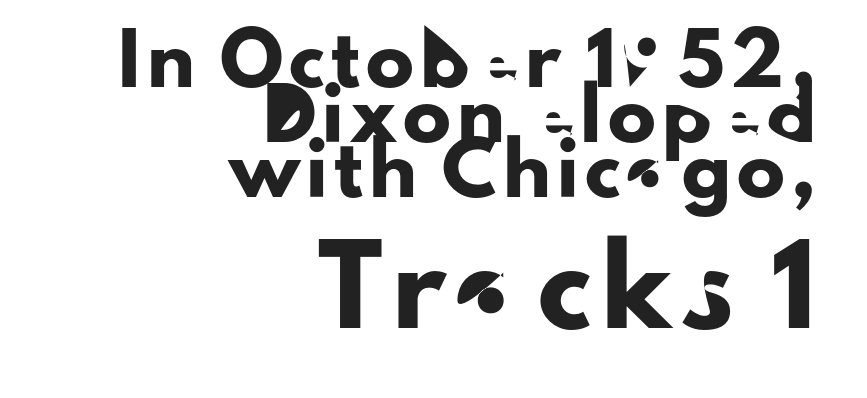
The image shows 72 px sans-serif type, upright; set right-aligned, tight line spacing (1.15x), not underlined; the second (bottom) block is 1.5x larger; low stroke contrast and a small x-height.
